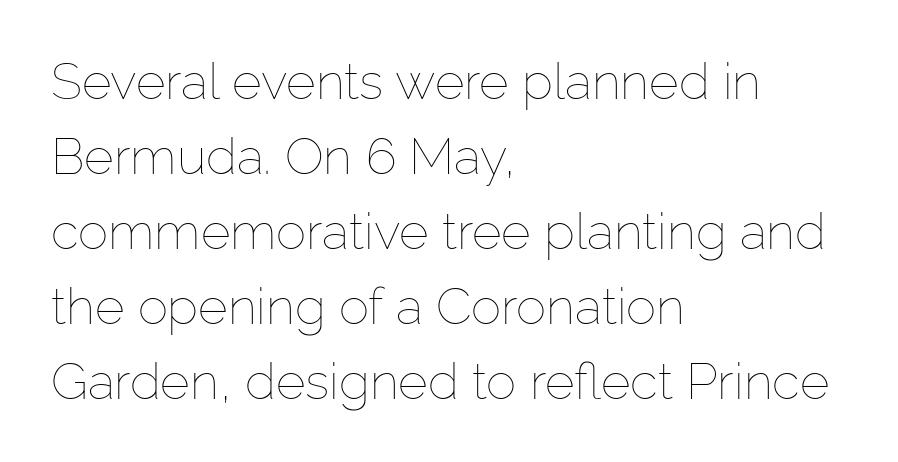
{"italic": "no", "bold": "no", "weight": "thin", "width": "normal", "stroke_contrast": "low", "x_height": "medium", "monospaced": "no", "underline": "no", "align": "left", "line_spacing": "normal", "line_spacing_ratio": 1.47, "letter_spacing": "normal", "letter_spacing_em": 0.0, "glyph_px": 51}
